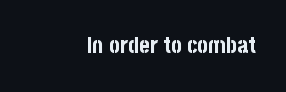
Notice how thick the strokes are: this is what a full bold looks like. In terms of letterspacing, this is plain default setting. The specimen omits any rule beneath the text block's lines. The lettering stays uniformly vertical, giving the passage a roman look.
